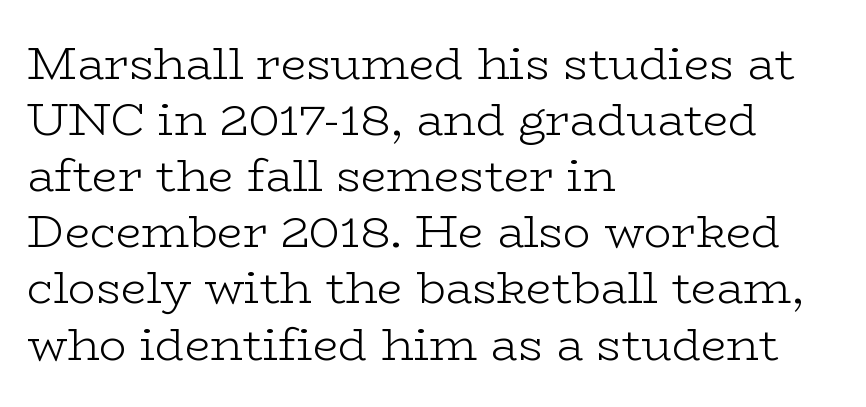
The image shows 46 px light, wide serif type, upright; set left-aligned, line spacing 1.22x, normal letter spacing, not underlined; low stroke contrast and a medium x-height.
